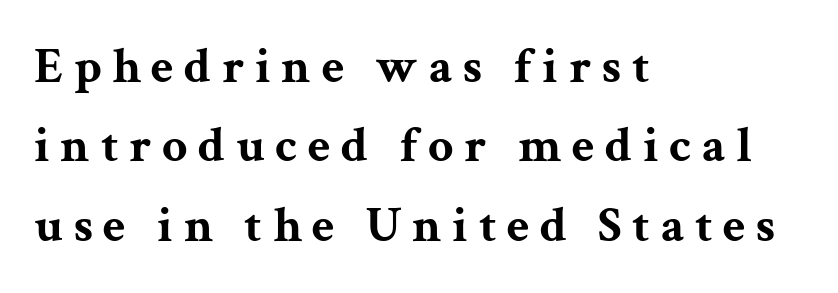
This is serif lettering, the kind often seen in printed books. Bare-footed words on every line. Tracking here is generous; glyphs stand well apart from one another. Interline gaps are of average width in this sample. The lettering stays uniformly vertical, giving the passage a roman look. The glyphs have the mass of a bold cut.
